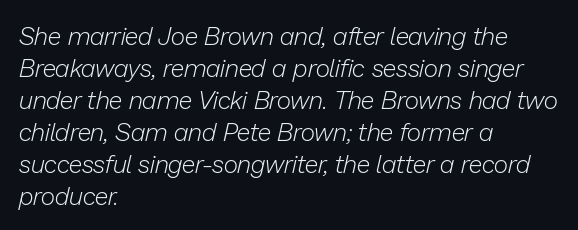
Is the block centered? No — it sits flush against the left margin. The passage shown is not underscored anywhere. Tracking value appears to be zero — textbook default spacing. This sample uses an oblique cut, with every glyph tilted off the vertical.
